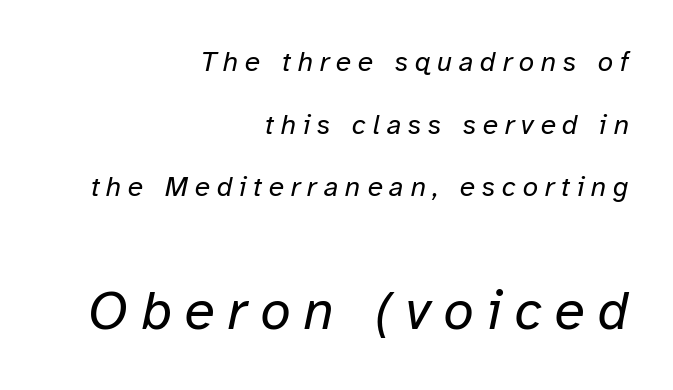
The text carries the slant typical of an italic or oblique font. The words here are not underlined. Is the lower block the larger one? Yes — the lower block carries the bigger type. Reading down the block, your eye finds every line finishing at a fixed right position.
